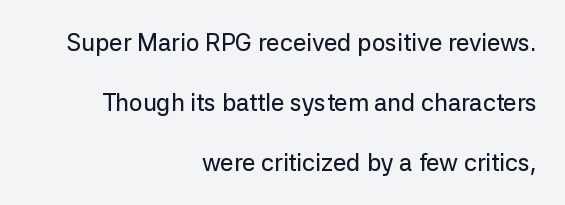
{"italic": "no", "underline": "no", "align": "right", "line_spacing": "loose", "line_spacing_ratio": 2.49, "letter_spacing": "normal", "letter_spacing_em": 0.0, "glyph_px": 24}
